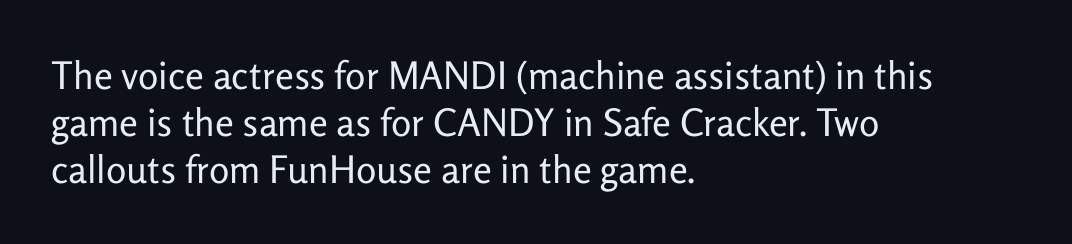
{"serif": "no", "italic": "no", "bold": "no", "weight": "regular", "width": "normal", "stroke_contrast": "low", "x_height": "medium", "monospaced": "no", "underline": "no", "align": "left", "line_spacing_ratio": 1.24, "letter_spacing": "normal", "letter_spacing_em": 0.0, "glyph_px": 38}
